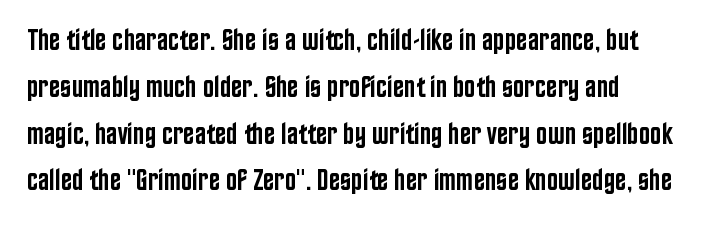
{"serif": "no", "italic": "no", "bold": "semi", "weight": "semibold", "width": "condensed", "stroke_contrast": "low", "x_height": "large", "monospaced": "no", "underline": "no", "line_spacing": "normal", "line_spacing_ratio": 1.56, "letter_spacing": "normal", "letter_spacing_em": 0.0, "glyph_px": 30}
